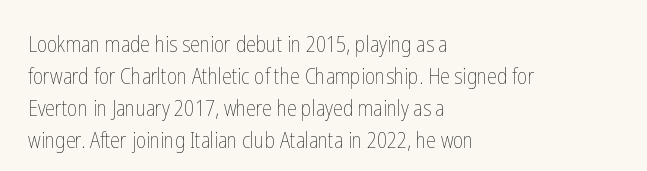
Q: Is the text bold? A: No.
Q: Is the text italic (slanted)? A: No, it is upright.
Q: Is the text underlined? A: No.
Q: How is the paragraph aligned? A: Left-aligned.
Q: Is the spacing between letters normal or unusually wide? A: Normal.
Q: Is the spacing between lines tight, normal or loose? A: Normal.
